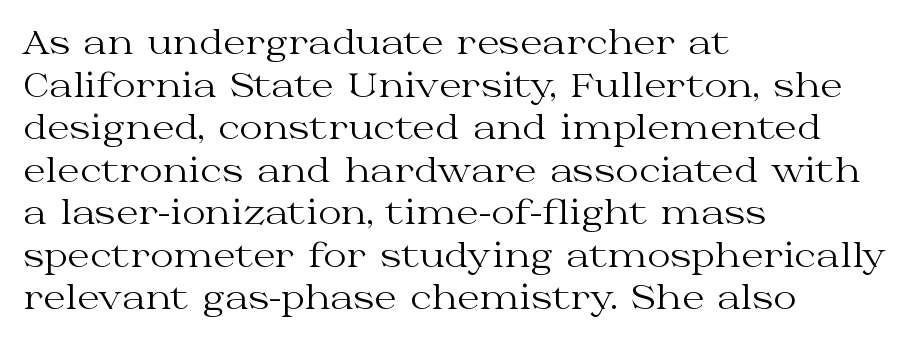
The image shows 32 px regular-weight, wide serif type, upright; set left-aligned, normal line spacing (1.33x), normal letter spacing, not underlined; medium stroke contrast and a medium x-height.
